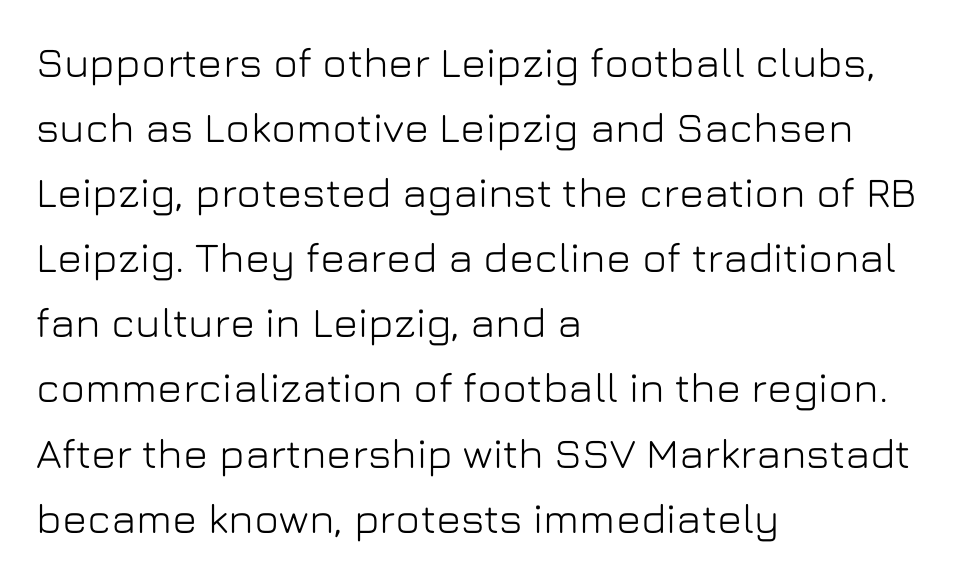
The image shows 42 px sans-serif type, upright; set left-aligned, normal line spacing (1.55x), normal letter spacing, not underlined; low stroke contrast and a medium x-height.
